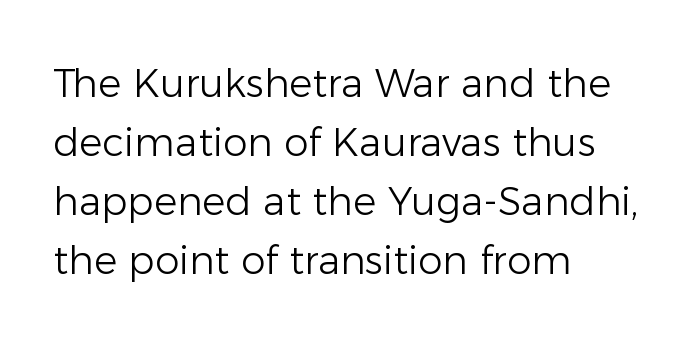
{"serif": "no", "italic": "no", "bold": "no", "weight": "light", "width": "normal", "stroke_contrast": "low", "x_height": "medium", "monospaced": "no", "underline": "no", "align": "left", "line_spacing": "normal", "line_spacing_ratio": 1.51, "letter_spacing": "normal", "letter_spacing_em": 0.0, "glyph_px": 39}
